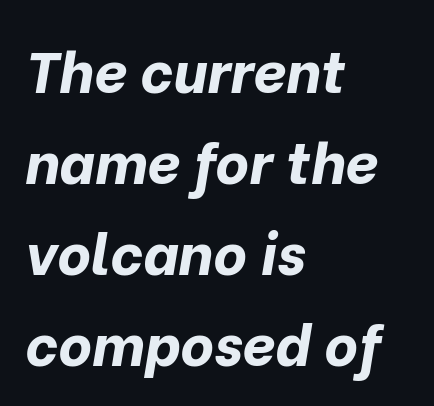
{"italic": "yes", "lean": "right", "slant_degrees": 10, "bold": "yes", "weight": "bold", "width": "normal", "stroke_contrast": "low", "x_height": "medium", "monospaced": "no", "underline": "no", "align": "left", "line_spacing": "normal", "line_spacing_ratio": 1.57, "letter_spacing": "normal", "letter_spacing_em": 0.0, "glyph_px": 58}
